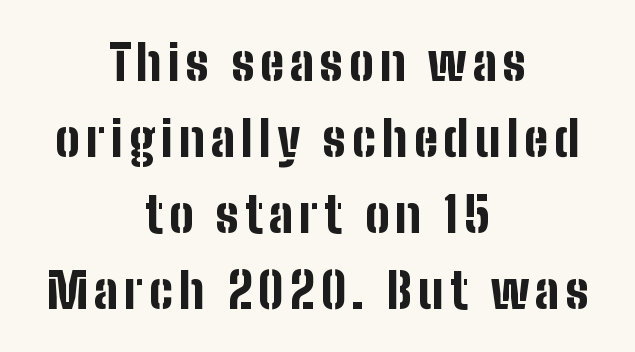
{"serif": "no", "italic": "no", "bold": "yes", "weight": "bold", "width": "condensed", "stroke_contrast": "low", "x_height": "medium", "monospaced": "no", "underline": "no", "align": "center", "line_spacing": "normal", "line_spacing_ratio": 1.55, "glyph_px": 49}
